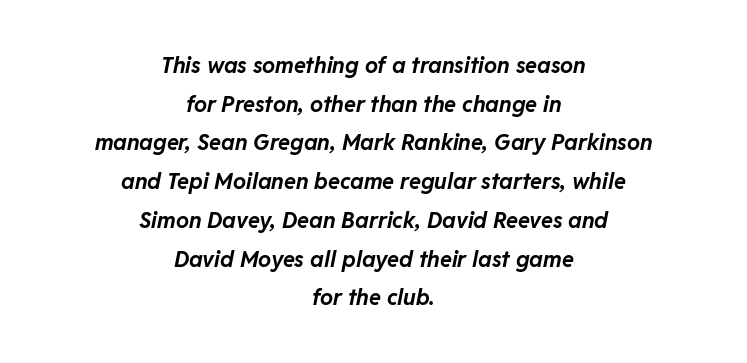
Quick note: underline off. Each line is balanced around a shared central axis. What stands out about the letter spacing? Nothing — it is the standard amount. The text carries the slant typical of an italic or oblique font. These words are printed bold, with thick strokes throughout.
